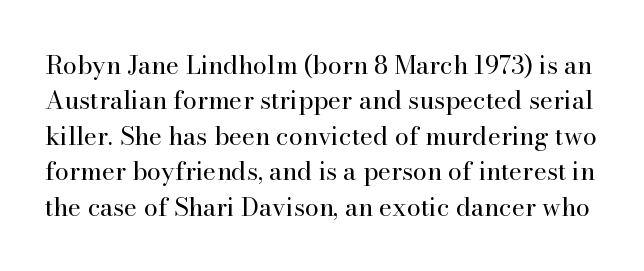
Q: Is the text bold? A: No.
Q: Is the text italic (slanted)? A: No, it is upright.
Q: Is the text underlined? A: No.
Q: Is the spacing between letters normal or unusually wide? A: Normal.
Q: Is the spacing between lines tight, normal or loose? A: Normal.
